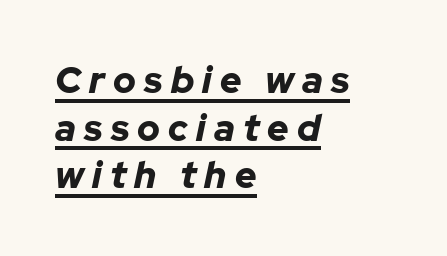
Display-style spreading of the glyphs; the letterfit is very open. The space between consecutive lines is moderate. A student would call this left alignment; a typographer would say flush left, rag right. What decoration does the sample have? An underline. Its strokes are broad and dark, the hallmark of bold type.
